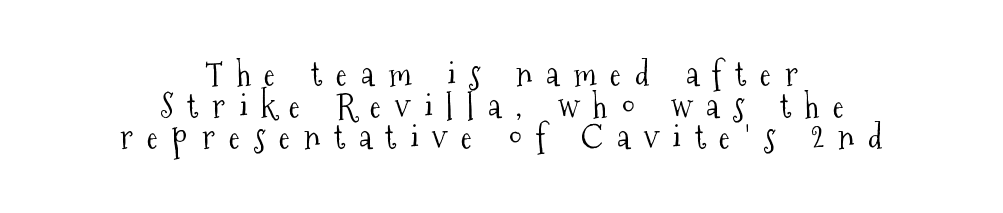
The image shows 33 px light, condensed serif type, upright; set centered, tight line spacing (0.96x), unusually wide letter spacing (+0.43 em), not underlined; medium stroke contrast and a medium x-height.
